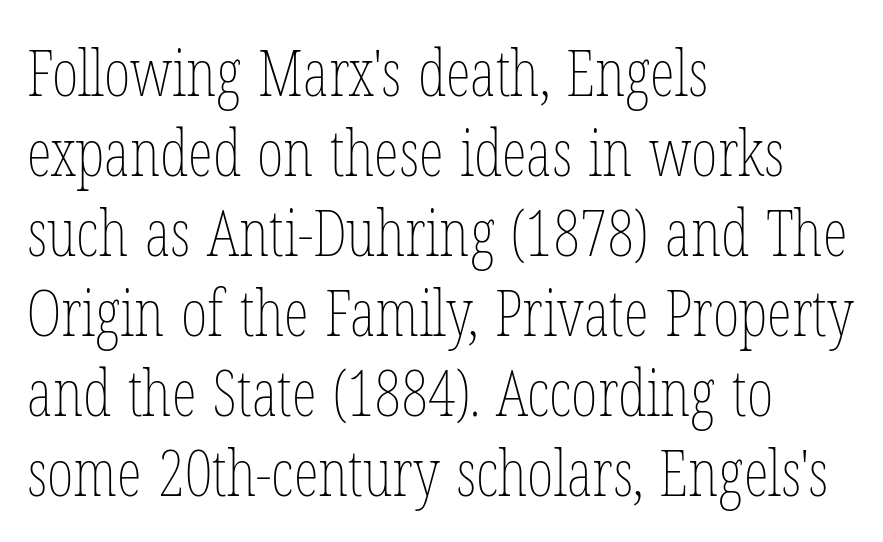
The letters advance in unequal steps, a hallmark of proportional type. Characters remain perfectly vertical along every line. Is the block centered? No — it sits flush against the left margin. Type without underlining. Students, observe: this is what conventionally led text looks like.
